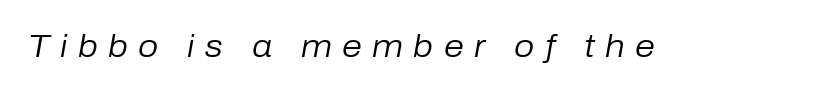
{"italic": "yes", "lean": "right", "slant_degrees": 10, "bold": "no", "weight": "regular", "width": "normal", "stroke_contrast": "low", "x_height": "medium", "monospaced": "no", "underline": "no", "letter_spacing": "wide", "letter_spacing_em": 0.32, "glyph_px": 32}
